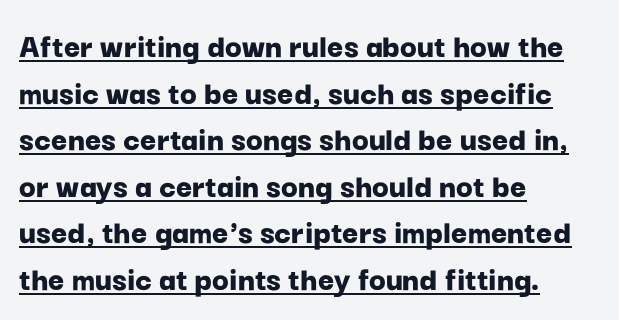
{"serif": "no", "italic": "no", "bold": "yes", "weight": "bold", "width": "normal", "stroke_contrast": "low", "x_height": "medium", "monospaced": "no", "underline": "yes", "align": "left", "line_spacing": "normal", "line_spacing_ratio": 1.33, "letter_spacing": "normal", "letter_spacing_em": 0.0, "glyph_px": 35}
